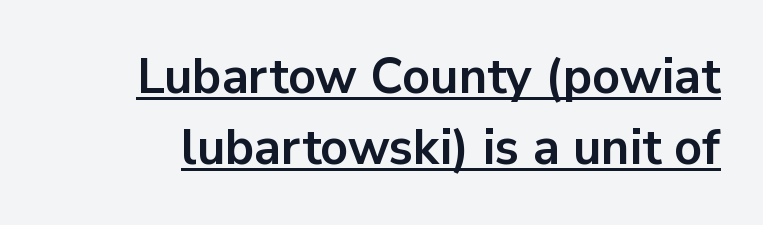
In terms of letterspacing, this is plain default setting. This sample uses a sans-serif face. Do the letters lean? They stand straight. Every word sits above its own underline. The letters advance in unequal steps, a hallmark of proportional type.
